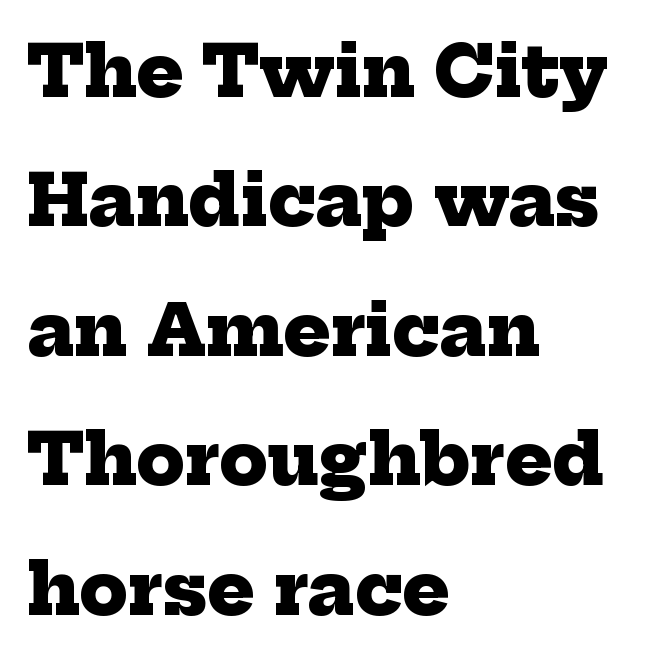
{"serif": "yes", "bold": "yes", "weight": "heavy", "width": "normal", "stroke_contrast": "low", "x_height": "medium", "monospaced": "no", "underline": "no", "align": "left", "line_spacing_ratio": 1.85, "letter_spacing": "normal", "letter_spacing_em": 0.0, "glyph_px": 70}
